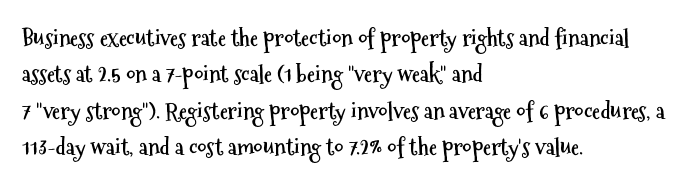
The text block is weighted toward the left margin, trailing off unevenly rightward. These lines carry a lot of weight — the face is fully bold. The letters stand upright; this is a roman face. Each row of text sits above clean, open space. This rendering leaves character spacing at its baseline value.
